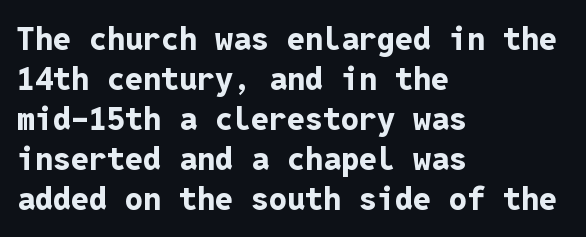
Q: Is the text bold? A: Yes.
Q: Is the text italic (slanted)? A: No, it is upright.
Q: Is the typeface a serif or a sans-serif typeface? A: Sans-serif.
Q: Is the text underlined? A: No.
Q: How is the paragraph aligned? A: Left-aligned.
Q: Is the spacing between letters normal or unusually wide? A: Normal.
Q: Is the spacing between lines tight, normal or loose? A: Normal.
Q: Width (condensed, normal, or wide)? A: Normal.
Q: Stroke contrast? A: Low.
Q: x-height? A: Medium.
Q: Monospaced? A: Yes.
